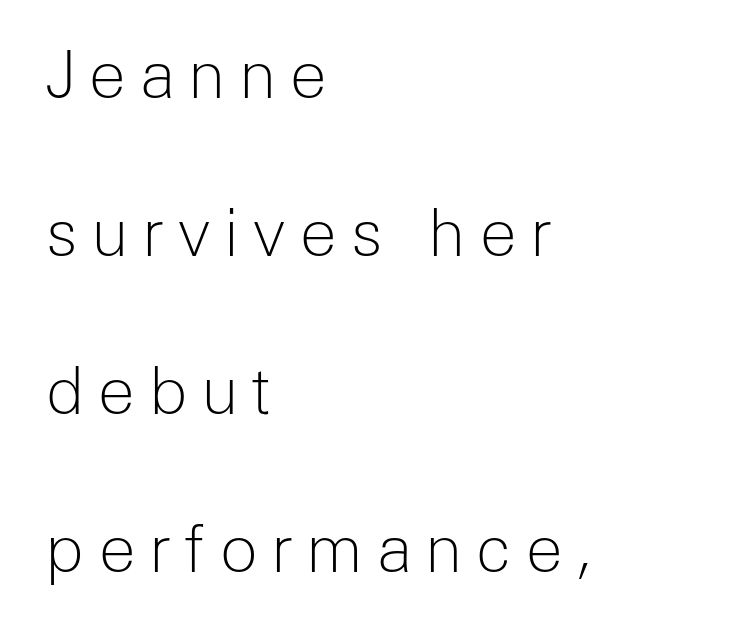
{"serif": "no", "italic": "no", "bold": "no", "weight": "light", "width": "normal", "stroke_contrast": "low", "x_height": "medium", "monospaced": "no", "underline": "no", "align": "left", "line_spacing": "loose", "line_spacing_ratio": 2.47, "letter_spacing": "wide", "letter_spacing_em": 0.2, "glyph_px": 64}
